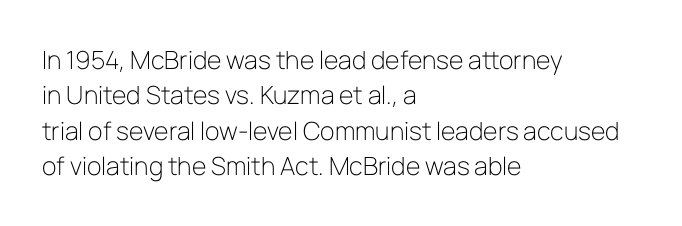
Plain, unruled lines of type. Is the type heavy? It reads as light-to-regular instead. Interline gaps are of average width in this sample. In terms of posture, this sample is upright. These lines are set flush left with a ragged right edge. Nothing unusual about the tracking: characters are spaced as the font intends.
